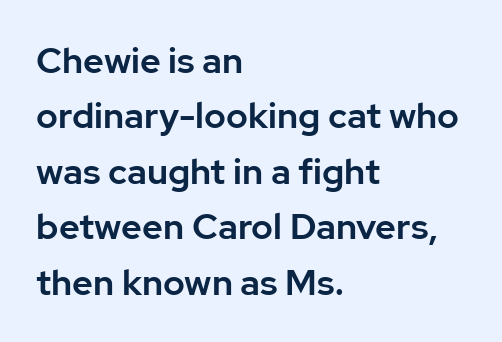
Q: Is the text italic (slanted)? A: No, it is upright.
Q: Is the typeface a serif or a sans-serif typeface? A: Sans-serif.
Q: Is the text underlined? A: No.
Q: How is the paragraph aligned? A: Left-aligned.
Q: Is the spacing between letters normal or unusually wide? A: Normal.
Q: Is the spacing between lines tight, normal or loose? A: Normal.
Q: Width (condensed, normal, or wide)? A: Normal.
Q: Stroke contrast? A: Low.
Q: x-height? A: Medium.
Q: Monospaced? A: No.
